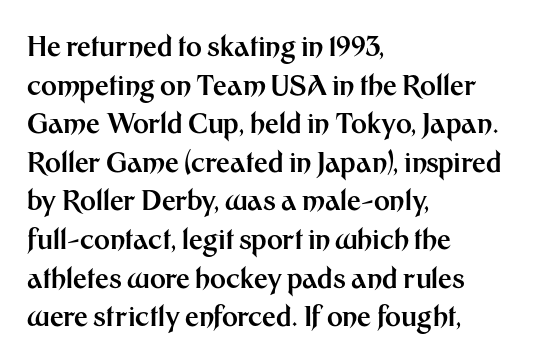
The glyphs are unaccompanied by any horizontal stroke below them. Alignment: flush left. Its strokes are broad and dark, the hallmark of bold type. Designer's note — italics off, roman on.
